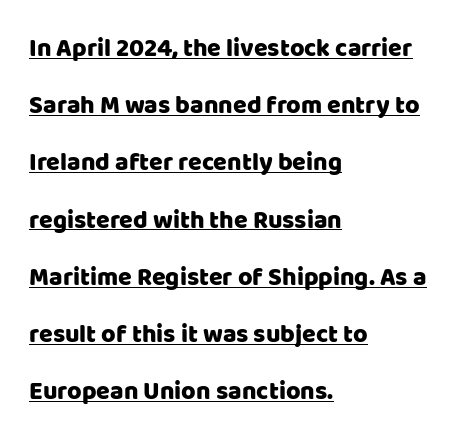
{"italic": "no", "underline": "yes", "align": "left", "line_spacing": "loose", "line_spacing_ratio": 2.29, "letter_spacing": "normal", "letter_spacing_em": 0.0, "glyph_px": 25}
